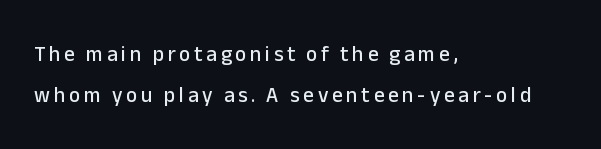
Q: Is the text italic (slanted)? A: No, it is upright.
Q: Is the text underlined? A: No.
Q: How is the paragraph aligned? A: Left-aligned.
Q: Is the spacing between lines tight, normal or loose? A: Loose.
